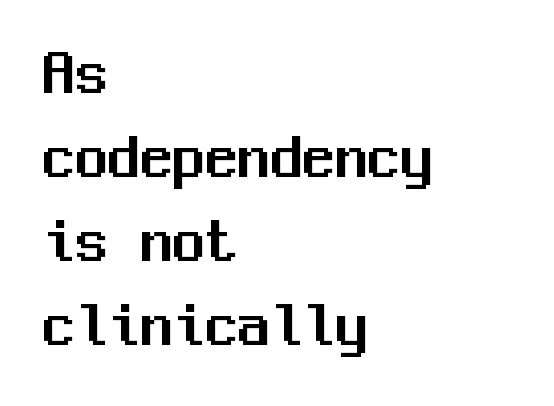
{"serif": "no", "italic": "no", "width": "normal", "stroke_contrast": "medium", "x_height": "medium", "monospaced": "yes", "underline": "no", "align": "left", "line_spacing": "normal", "line_spacing_ratio": 1.29, "letter_spacing": "normal", "letter_spacing_em": 0.0, "glyph_px": 65}
